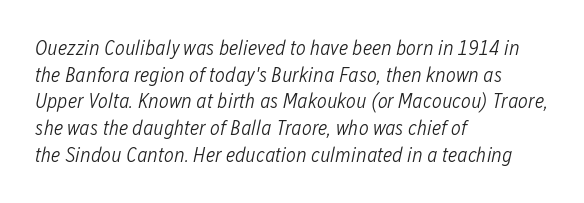
{"italic": "yes", "lean": "right", "slant_degrees": 12, "bold": "no", "underline": "no", "align": "left", "line_spacing": "normal", "line_spacing_ratio": 1.27, "letter_spacing": "normal", "letter_spacing_em": 0.0, "glyph_px": 21}
